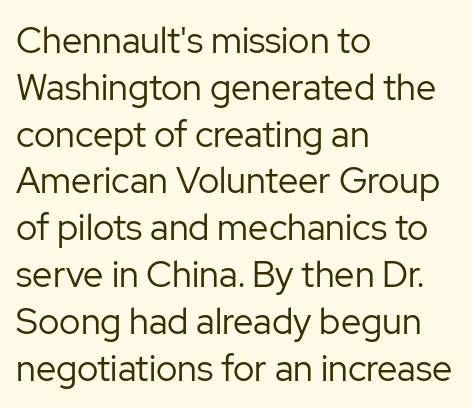
Character widths vary here, with narrow letters taking less room than wide ones. No extra ink here — the face is not bold. These lines are set flush left with a ragged right edge. Does extra space separate the letters? No, they use regular spacing. This is the regular roman posture of the typeface. Look at the bottom of the vertical strokes: they stop flat, with no serifs.
